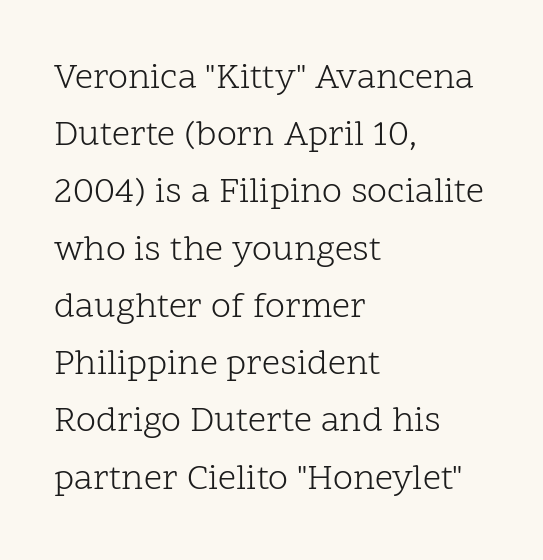
{"serif": "yes", "italic": "no", "bold": "no", "weight": "light", "width": "normal", "stroke_contrast": "low", "x_height": "medium", "monospaced": "no", "underline": "no", "align": "left", "line_spacing": "normal", "line_spacing_ratio": 1.59, "letter_spacing": "normal", "letter_spacing_em": 0.0, "glyph_px": 36}
